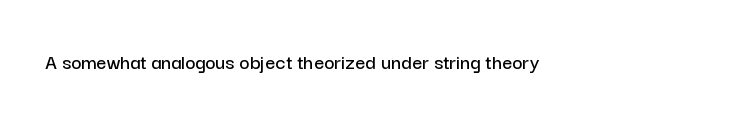
Q: Is the text italic (slanted)? A: No, it is upright.
Q: Is the text underlined? A: No.
Q: Is the spacing between letters normal or unusually wide? A: Normal.
